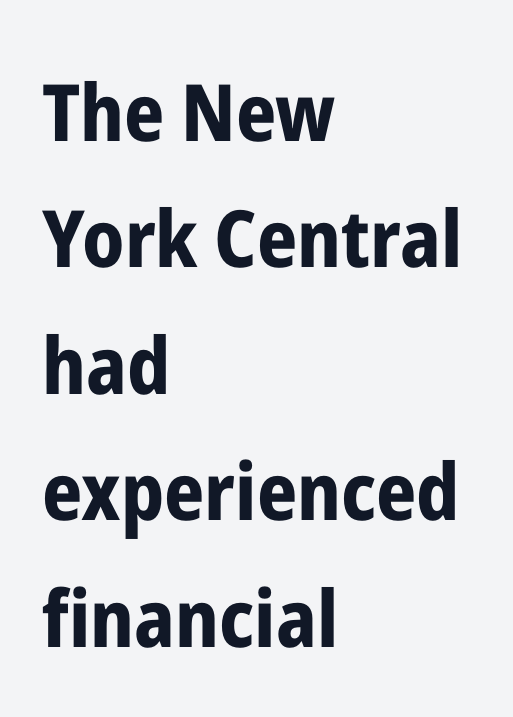
In terms of letterspacing, this is plain default setting. Posture: upright roman. Note the varied advance widths — an 'i' is clearly narrower than an 'm'. To sum up the face: it is a sans, with no serifs. Where is the straight margin? On the left.
